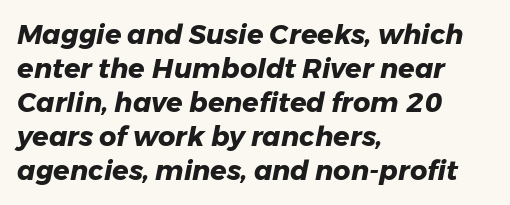
Q: Is the text bold? A: Yes.
Q: Is the text italic (slanted)? A: Yes, it leans right by about 11 degrees.
Q: Is the text underlined? A: No.
Q: How is the paragraph aligned? A: Left-aligned.
Q: Is the spacing between letters normal or unusually wide? A: Normal.
Q: Is the spacing between lines tight, normal or loose? A: Normal.
